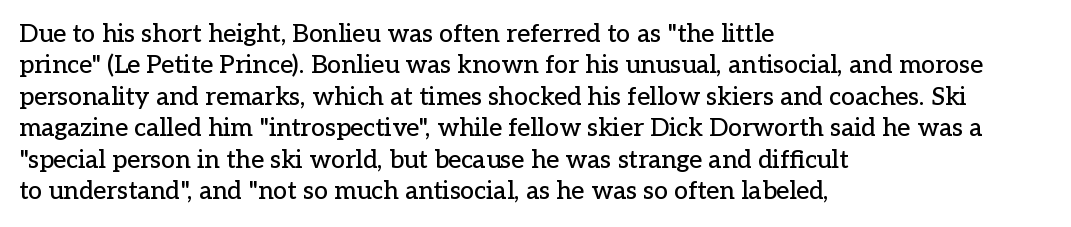
The image shows 25 px text type, upright; set left-aligned, normal line spacing (1.26x), normal letter spacing, not underlined.
